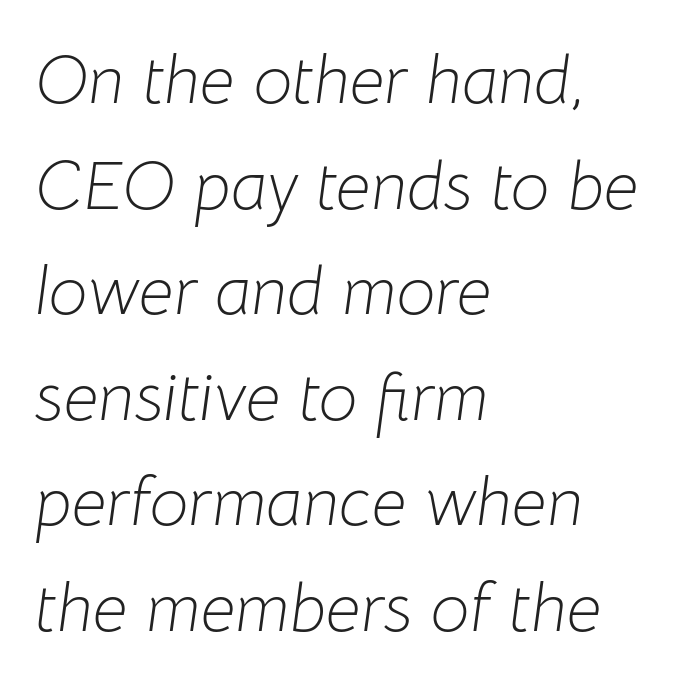
{"italic": "yes", "lean": "right", "slant_degrees": 8, "bold": "no", "weight": "light", "width": "normal", "stroke_contrast": "low", "x_height": "medium", "monospaced": "no", "underline": "no", "align": "left", "line_spacing": "normal", "line_spacing_ratio": 1.53, "letter_spacing": "normal", "letter_spacing_em": 0.0, "glyph_px": 69}
